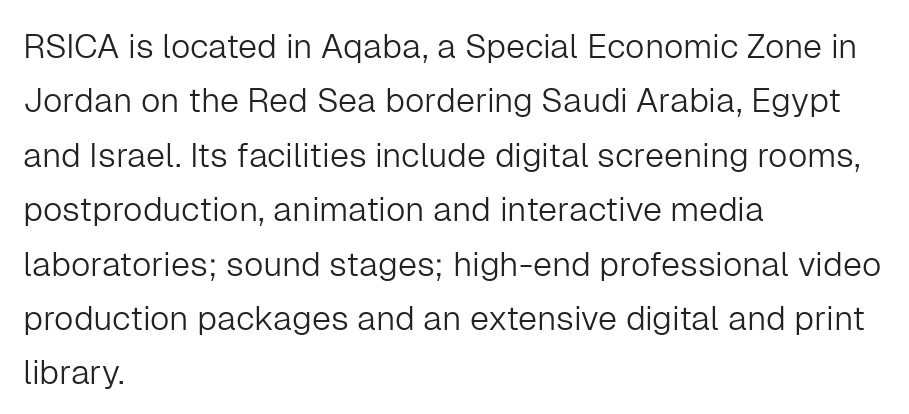
Q: Is the text bold? A: No.
Q: Is the text italic (slanted)? A: No, it is upright.
Q: Is the typeface a serif or a sans-serif typeface? A: Sans-serif.
Q: Is the text underlined? A: No.
Q: How is the paragraph aligned? A: Left-aligned.
Q: Is the spacing between letters normal or unusually wide? A: Normal.
Q: Is the spacing between lines tight, normal or loose? A: Normal.
Q: Width (condensed, normal, or wide)? A: Normal.
Q: Stroke contrast? A: Low.
Q: x-height? A: Medium.
Q: Monospaced? A: No.
